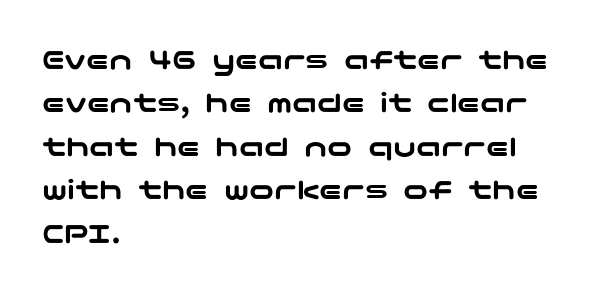
{"serif": "no", "italic": "no", "width": "wide", "stroke_contrast": "low", "x_height": "medium", "underline": "no", "align": "left", "line_spacing": "normal", "line_spacing_ratio": 1.4, "letter_spacing": "normal", "letter_spacing_em": 0.0, "glyph_px": 31}
